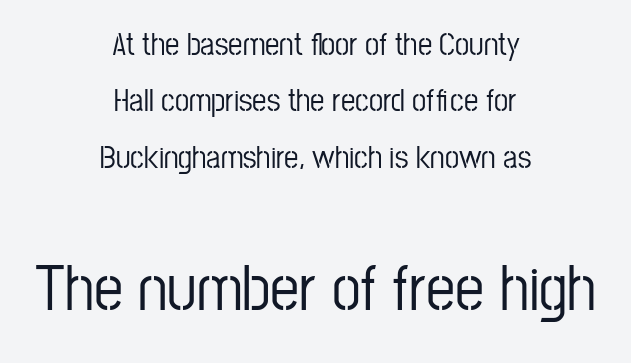
Typesetter's note — lower block bumped up in size, upper block left smaller. Serif or sans? Sans — the stroke terminals are bare. Compared with a flush-left layout, this one balances lines on the center instead. Type without underlining. In terms of posture, this sample is upright.
